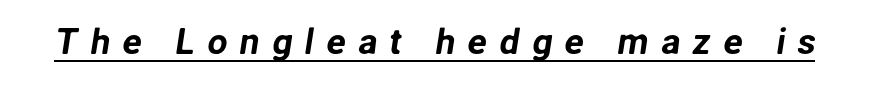
The typeface chosen for these lines omits serifs. Tracking value appears strongly positive — letters spread wide. Character widths vary here, with narrow letters taking less room than wide ones. Looks like someone drew a line under every word here.
